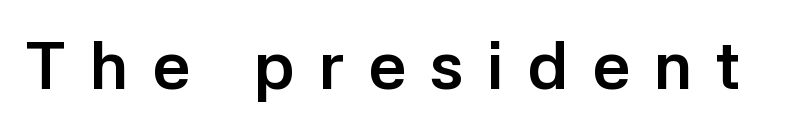
The image shows 67 px semibold sans-serif type, upright; set unusually wide letter spacing (+0.35 em), not underlined; low stroke contrast and a medium x-height.
